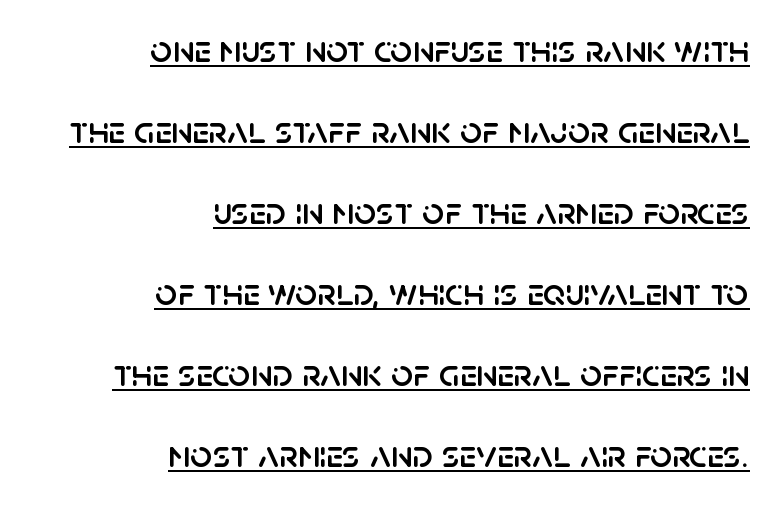
{"serif": "no", "italic": "no", "width": "normal", "stroke_contrast": "low", "x_height": "large", "monospaced": "no", "underline": "yes", "align": "right", "line_spacing": "loose", "line_spacing_ratio": 2.13, "letter_spacing": "normal", "letter_spacing_em": 0.0, "glyph_px": 38}
